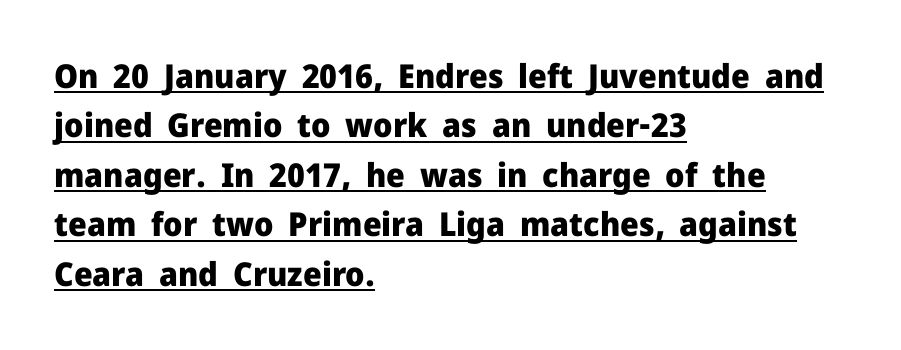
The image shows 33 px heavy sans-serif type, upright; set left-aligned, normal line spacing (1.5x), normal letter spacing, underlined; low stroke contrast and a medium x-height.
